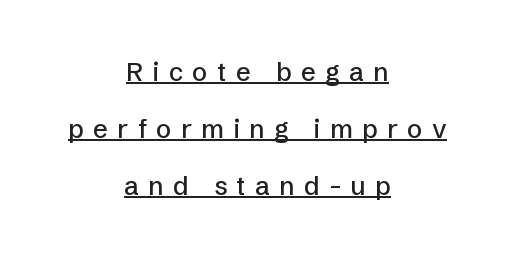
Q: Is the text italic (slanted)? A: No, it is upright.
Q: Is the text underlined? A: Yes.
Q: How is the paragraph aligned? A: Centered.
Q: Is the spacing between letters normal or unusually wide? A: Unusually wide.
Q: Is the spacing between lines tight, normal or loose? A: Loose.
